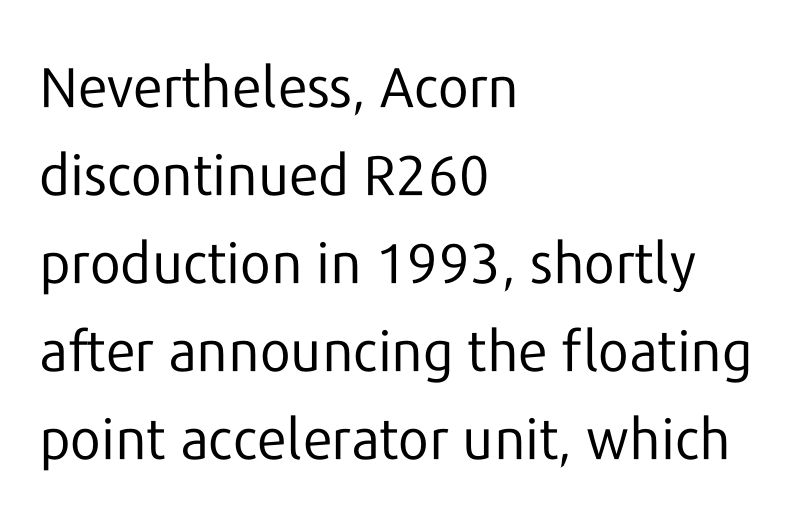
Q: Is the text bold? A: No.
Q: Is the text italic (slanted)? A: No, it is upright.
Q: Is the typeface a serif or a sans-serif typeface? A: Sans-serif.
Q: Is the text underlined? A: No.
Q: How is the paragraph aligned? A: Left-aligned.
Q: Is the spacing between letters normal or unusually wide? A: Normal.
Q: Is the spacing between lines tight, normal or loose? A: Normal.
Q: Width (condensed, normal, or wide)? A: Normal.
Q: Stroke contrast? A: Low.
Q: x-height? A: Medium.
Q: Monospaced? A: No.
